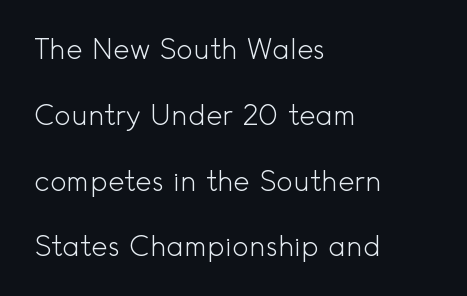
The cut favours lightness, reaching ordinary text weight at its darkest. Typeset ragged right — the left edge is the straight one. The letters advance in unequal steps, a hallmark of proportional type. You could call the tracking neutral — neither tight nor loose. This sample uses a sans-serif face.
